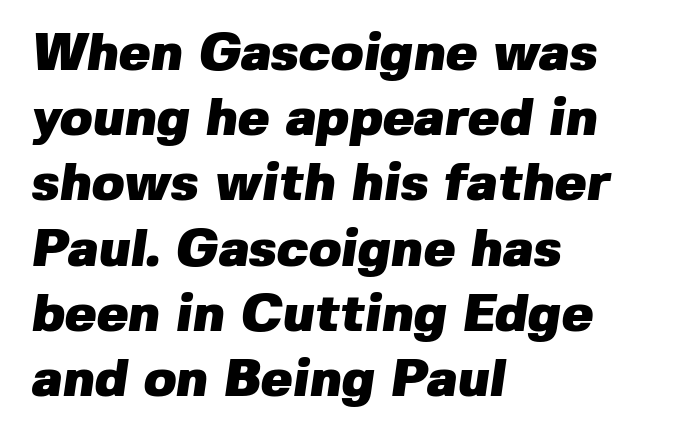
{"serif": "no", "bold": "yes", "weight": "heavy", "width": "normal", "stroke_contrast": "low", "x_height": "medium", "monospaced": "no", "underline": "no", "align": "left", "line_spacing_ratio": 1.23, "letter_spacing": "normal", "letter_spacing_em": 0.0, "glyph_px": 53}
